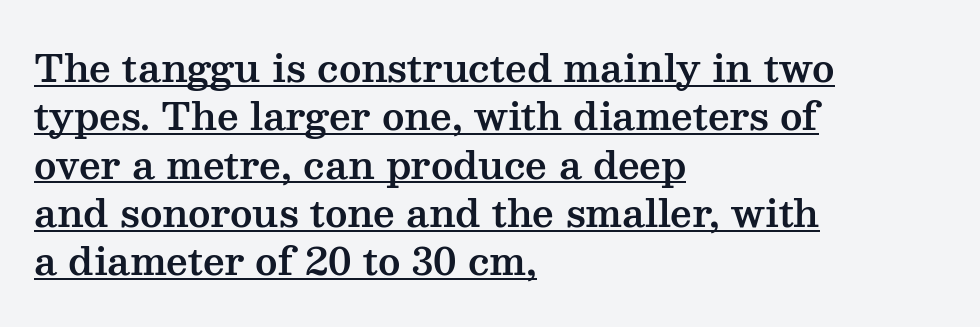
Q: Is the text italic (slanted)? A: No, it is upright.
Q: Is the typeface a serif or a sans-serif typeface? A: Serif.
Q: Is the text underlined? A: Yes.
Q: How is the paragraph aligned? A: Left-aligned.
Q: Is the spacing between letters normal or unusually wide? A: Normal.
Q: Is the spacing between lines tight, normal or loose? A: Normal.
Q: Width (condensed, normal, or wide)? A: Wide.
Q: Stroke contrast? A: Medium.
Q: x-height? A: Medium.
Q: Monospaced? A: No.
